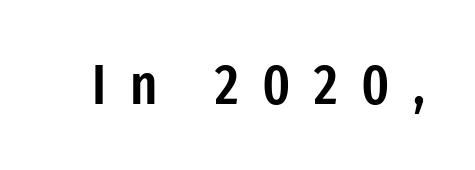
Q: Is the text bold? A: Semi-bold.
Q: Is the text italic (slanted)? A: No, it is upright.
Q: Is the typeface a serif or a sans-serif typeface? A: Sans-serif.
Q: Is the text underlined? A: No.
Q: Is the spacing between letters normal or unusually wide? A: Unusually wide.
Q: Width (condensed, normal, or wide)? A: Condensed.
Q: Stroke contrast? A: Low.
Q: x-height? A: Medium.
Q: Monospaced? A: No.
